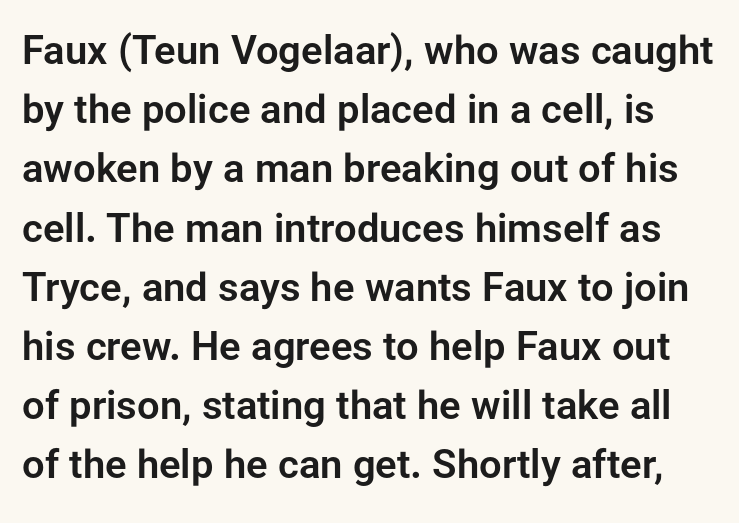
The image shows 40 px sans-serif type, upright; set normal line spacing (1.48x), normal letter spacing, not underlined; low stroke contrast and a medium x-height.
